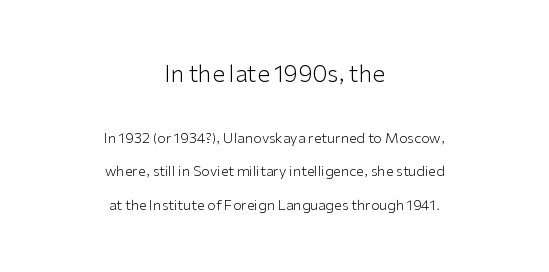
Q: Is the text bold? A: No.
Q: Is the text italic (slanted)? A: No, it is upright.
Q: Is the text underlined? A: No.
Q: How is the paragraph aligned? A: Centered.
Q: Is the spacing between letters normal or unusually wide? A: Normal.
Q: Is the spacing between lines tight, normal or loose? A: Loose.
Q: Which block of text is set in a larger size, the first (top) or the second (bottom)? A: The first (top) one.
